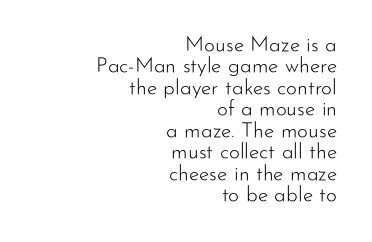
{"italic": "no", "bold": "no", "underline": "no", "align": "right", "line_spacing": "tight", "line_spacing_ratio": 1.02, "letter_spacing": "normal", "letter_spacing_em": 0.0, "glyph_px": 21}
